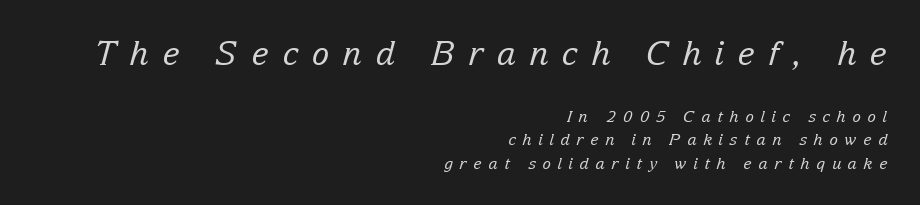
Classification — serif. This layout puts the oversized block above and the modest block below. Rendered with sloped, italic letterforms. The passage shown is typed in a proportional face where columns would drift.
